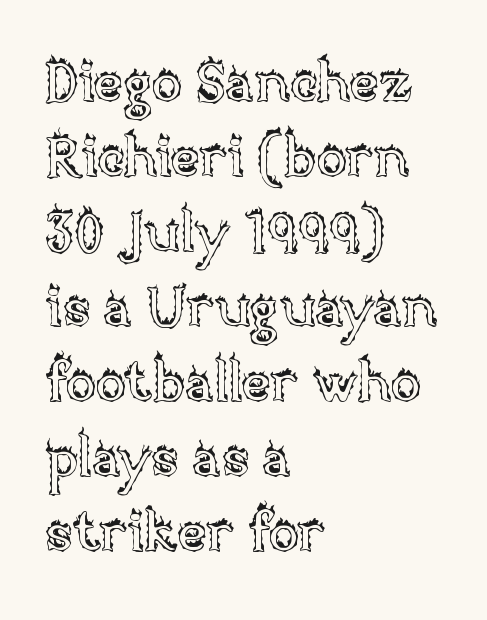
The image shows 56 px text type, upright; set left-aligned, normal line spacing (1.34x), normal letter spacing, not underlined; a large x-height.
